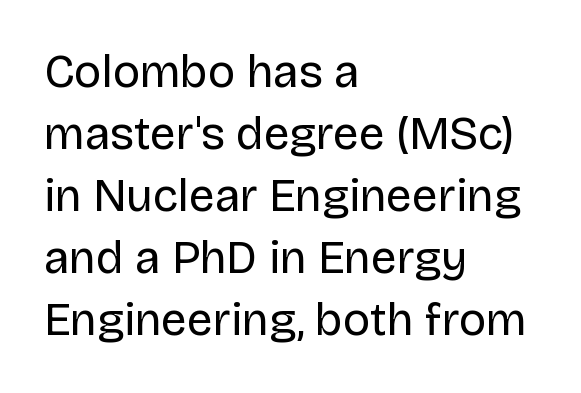
Q: Is the text bold? A: No.
Q: Is the text italic (slanted)? A: No, it is upright.
Q: Is the typeface a serif or a sans-serif typeface? A: Sans-serif.
Q: Is the text underlined? A: No.
Q: How is the paragraph aligned? A: Left-aligned.
Q: Is the spacing between letters normal or unusually wide? A: Normal.
Q: Is the spacing between lines tight, normal or loose? A: Normal.
Q: Width (condensed, normal, or wide)? A: Normal.
Q: Stroke contrast? A: Low.
Q: x-height? A: Large.
Q: Monospaced? A: No.
